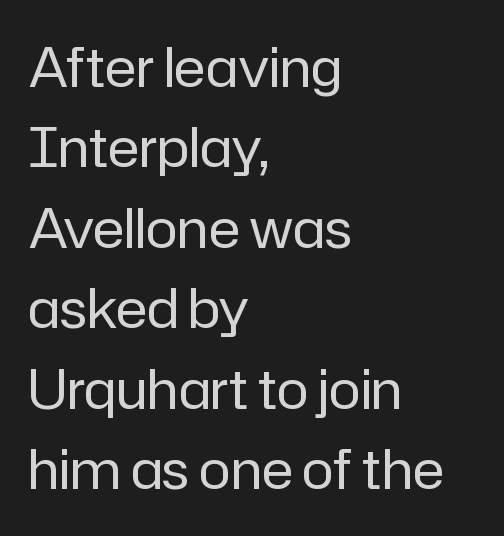
The space beneath each line is pristine and unruled. A typesetter would label this face a sans. These lines are rendered in a variable-pitch font. The tracking reads as untouched default to a designer's eye. Quick note: interline space is typical. Notice how the stems are strictly vertical — no italics here.
